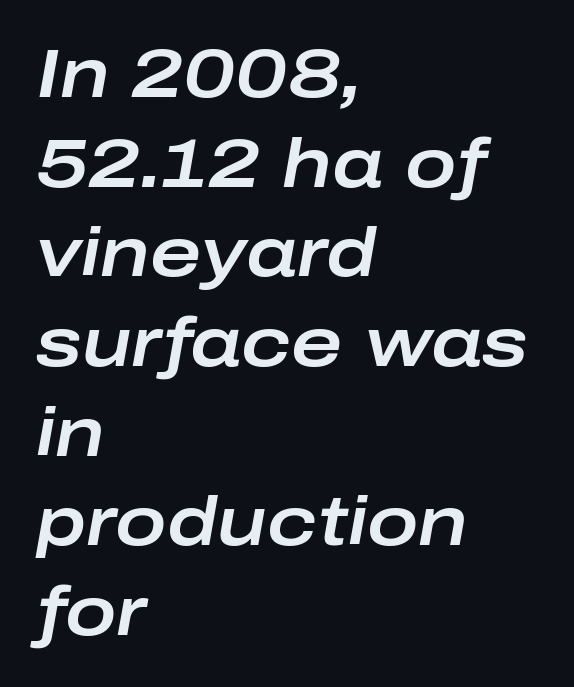
Q: Is the text italic (slanted)? A: Yes, it leans right by about 10 degrees.
Q: Is the text underlined? A: No.
Q: How is the paragraph aligned? A: Left-aligned.
Q: Is the spacing between letters normal or unusually wide? A: Normal.
Q: Is the spacing between lines tight, normal or loose? A: Normal.
Q: Width (condensed, normal, or wide)? A: Wide.
Q: Stroke contrast? A: Low.
Q: x-height? A: Medium.
Q: Monospaced? A: No.
